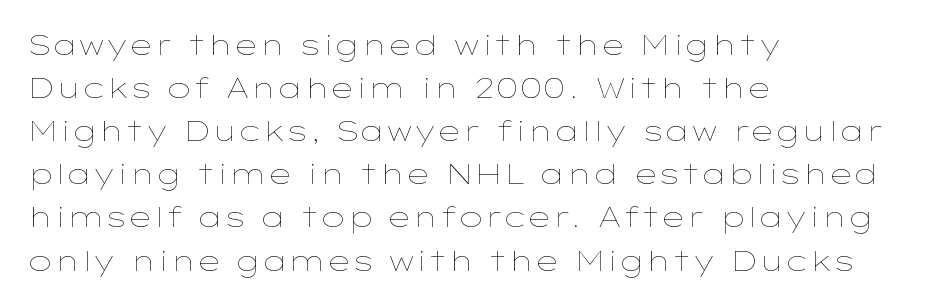
{"italic": "no", "bold": "no", "weight": "thin", "width": "wide", "stroke_contrast": "low", "x_height": "medium", "monospaced": "no", "underline": "no", "align": "left", "line_spacing": "normal", "line_spacing_ratio": 1.54, "letter_spacing": "normal", "letter_spacing_em": 0.0, "glyph_px": 28}
